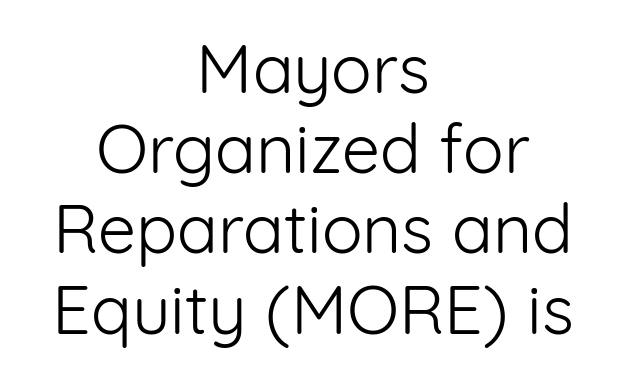
This sample uses a sans-serif face. Think standard paragraph weight, or any step lighter than that. Nothing unusual about the tracking: characters are spaced as the font intends. In terms of posture, this sample is upright.
